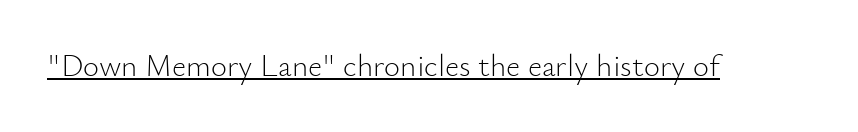
Q: Is the text bold? A: No.
Q: Is the text italic (slanted)? A: No, it is upright.
Q: Is the typeface a serif or a sans-serif typeface? A: Sans-serif.
Q: Is the text underlined? A: Yes.
Q: Is the spacing between letters normal or unusually wide? A: Normal.
Q: Width (condensed, normal, or wide)? A: Normal.
Q: Stroke contrast? A: Low.
Q: x-height? A: Small.
Q: Monospaced? A: No.
